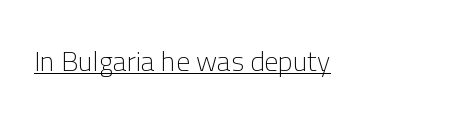
On a weight scale, this lands at 450 or below. Looks like regular typesetting: each glyph gets only the width it needs. Regarding serifs, this sample does without them. Posture: straight, roman, zero tilt. Every word sits above its own underline. This rendering leaves character spacing at its baseline value.
